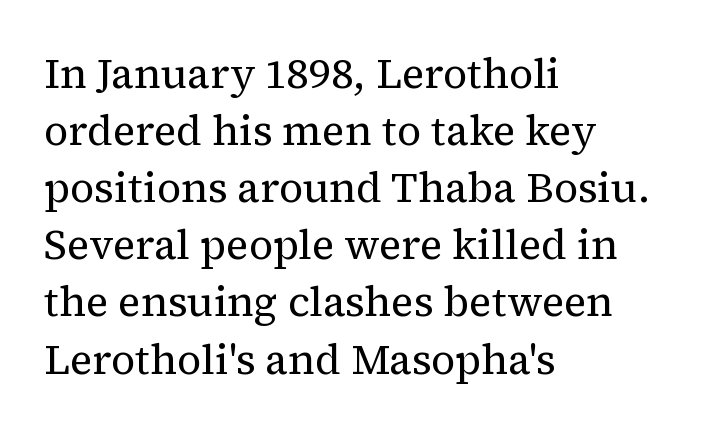
{"serif": "yes", "italic": "no", "bold": "no", "weight": "regular", "width": "normal", "stroke_contrast": "medium", "x_height": "medium", "monospaced": "no", "underline": "no", "align": "left", "line_spacing": "normal", "line_spacing_ratio": 1.36, "letter_spacing": "normal", "letter_spacing_em": 0.0, "glyph_px": 42}
